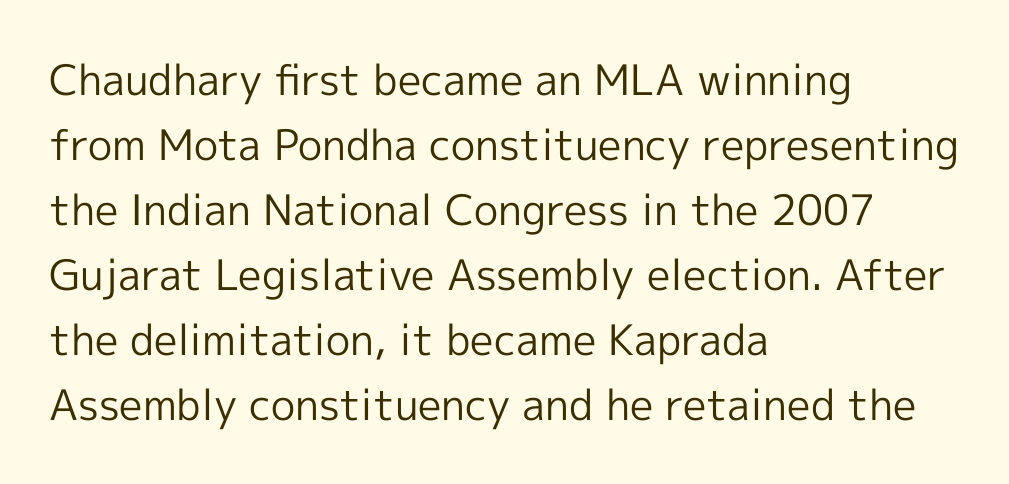
Q: Is the text bold? A: No.
Q: Is the text italic (slanted)? A: No, it is upright.
Q: Is the typeface a serif or a sans-serif typeface? A: Sans-serif.
Q: Is the text underlined? A: No.
Q: How is the paragraph aligned? A: Left-aligned.
Q: Is the spacing between letters normal or unusually wide? A: Normal.
Q: Is the spacing between lines tight, normal or loose? A: Normal.
Q: Width (condensed, normal, or wide)? A: Normal.
Q: x-height? A: Medium.
Q: Monospaced? A: No.
